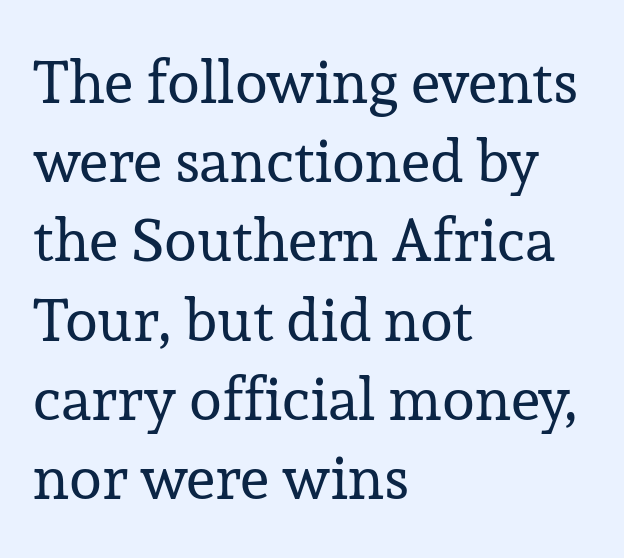
{"serif": "yes", "italic": "no", "bold": "no", "weight": "regular", "width": "normal", "stroke_contrast": "low", "x_height": "medium", "monospaced": "no", "underline": "no", "align": "left", "line_spacing": "normal", "line_spacing_ratio": 1.32, "letter_spacing": "normal", "letter_spacing_em": 0.0, "glyph_px": 60}
